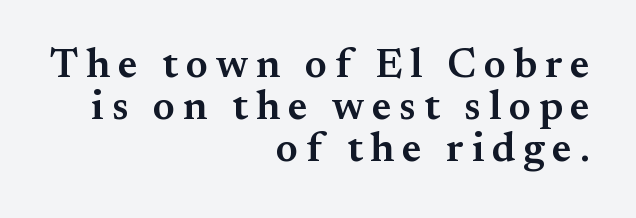
Q: Is the text bold? A: Semi-bold.
Q: Is the text italic (slanted)? A: No, it is upright.
Q: Is the typeface a serif or a sans-serif typeface? A: Serif.
Q: Is the text underlined? A: No.
Q: How is the paragraph aligned? A: Right-aligned.
Q: Is the spacing between lines tight, normal or loose? A: Tight.
Q: Width (condensed, normal, or wide)? A: Normal.
Q: Stroke contrast? A: Medium.
Q: x-height? A: Small.
Q: Monospaced? A: No.
